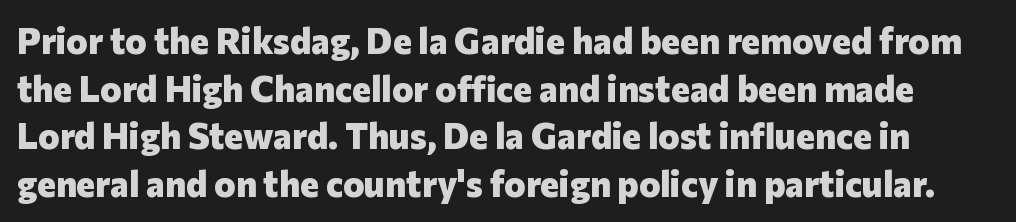
{"serif": "no", "italic": "no", "bold": "yes", "weight": "heavy", "width": "normal", "stroke_contrast": "low", "x_height": "medium", "monospaced": "no", "underline": "no", "line_spacing": "normal", "line_spacing_ratio": 1.32, "letter_spacing": "normal", "letter_spacing_em": 0.0, "glyph_px": 36}
